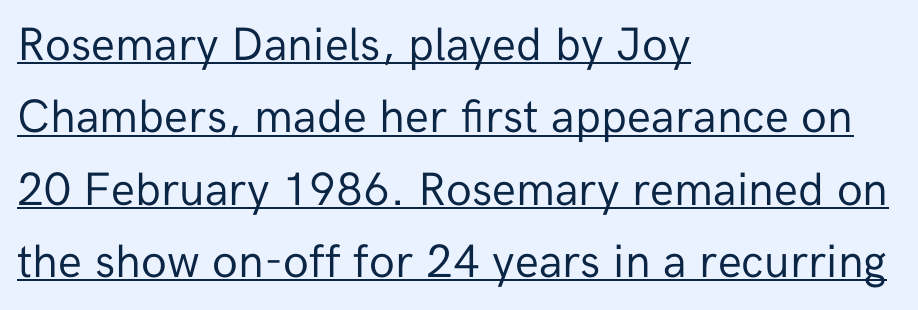
The image shows 47 px regular-weight sans-serif type, upright; set left-aligned, normal line spacing (1.54x), normal letter spacing, underlined; low stroke contrast and a medium x-height.
